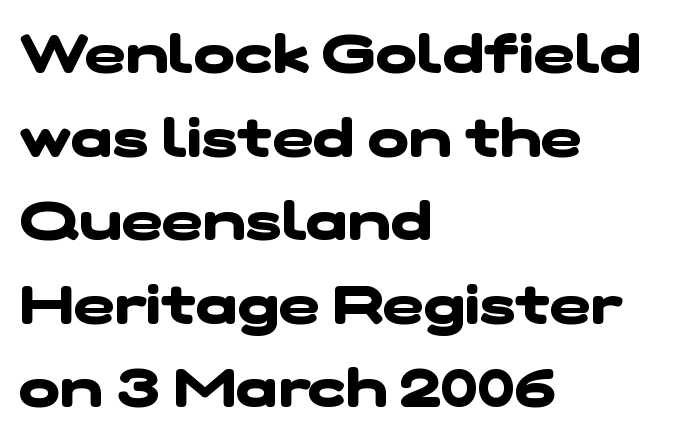
The image shows 55 px heavy, wide sans-serif type; set left-aligned, normal line spacing (1.52x), normal letter spacing, not underlined; low stroke contrast and a medium x-height.
